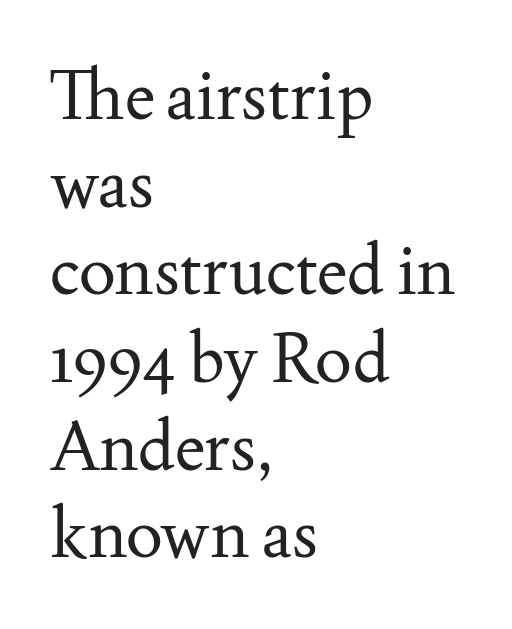
Q: Is the text bold? A: No.
Q: Is the text italic (slanted)? A: No, it is upright.
Q: Is the typeface a serif or a sans-serif typeface? A: Serif.
Q: Is the text underlined? A: No.
Q: How is the paragraph aligned? A: Left-aligned.
Q: Is the spacing between letters normal or unusually wide? A: Normal.
Q: Is the spacing between lines tight, normal or loose? A: Normal.
Q: Width (condensed, normal, or wide)? A: Normal.
Q: Stroke contrast? A: Medium.
Q: x-height? A: Small.
Q: Monospaced? A: No.
